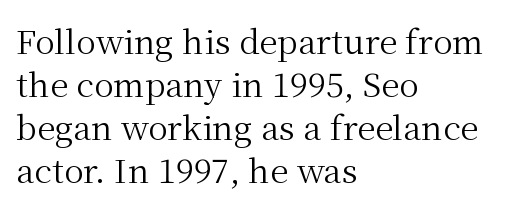
Q: Is the text bold? A: No.
Q: Is the text italic (slanted)? A: No, it is upright.
Q: Is the typeface a serif or a sans-serif typeface? A: Serif.
Q: Is the text underlined? A: No.
Q: How is the paragraph aligned? A: Left-aligned.
Q: Is the spacing between letters normal or unusually wide? A: Normal.
Q: Is the spacing between lines tight, normal or loose? A: Normal.
Q: Width (condensed, normal, or wide)? A: Normal.
Q: Stroke contrast? A: Medium.
Q: x-height? A: Medium.
Q: Monospaced? A: No.
